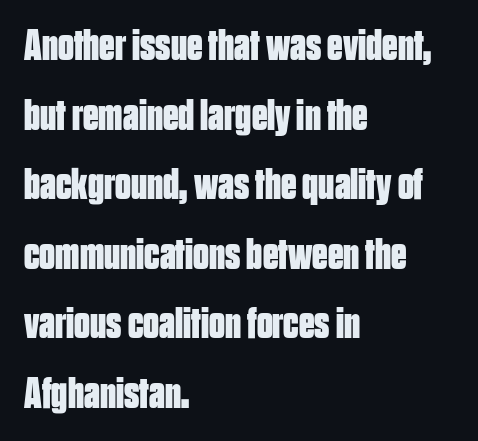
Q: Is the text bold? A: Yes.
Q: Is the text italic (slanted)? A: No, it is upright.
Q: Is the typeface a serif or a sans-serif typeface? A: Sans-serif.
Q: Is the text underlined? A: No.
Q: How is the paragraph aligned? A: Left-aligned.
Q: Is the spacing between letters normal or unusually wide? A: Normal.
Q: Is the spacing between lines tight, normal or loose? A: Normal.
Q: Width (condensed, normal, or wide)? A: Condensed.
Q: Stroke contrast? A: Low.
Q: x-height? A: Large.
Q: Monospaced? A: No.
